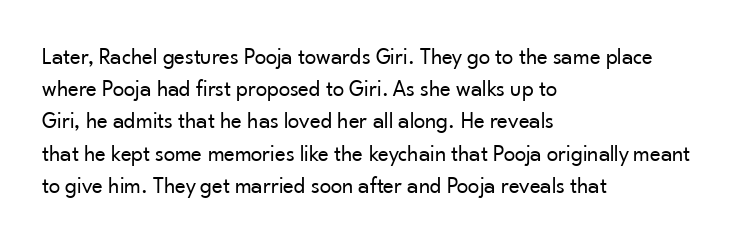
{"italic": "no", "bold": "no", "underline": "no", "align": "left", "line_spacing": "normal", "line_spacing_ratio": 1.4, "letter_spacing": "normal", "letter_spacing_em": 0.0, "glyph_px": 23}
